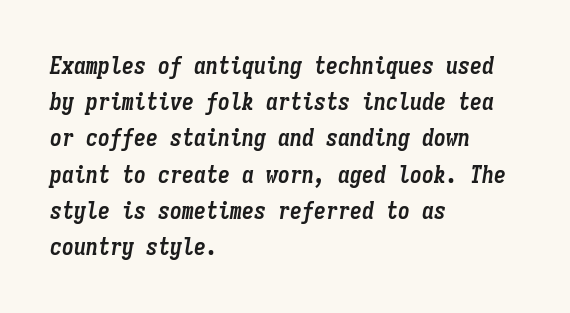
{"italic": "yes", "lean": "right", "slant_degrees": 9, "bold": "yes", "underline": "no", "align": "left", "line_spacing": "normal", "line_spacing_ratio": 1.51, "letter_spacing": "normal", "letter_spacing_em": 0.0, "glyph_px": 24}
